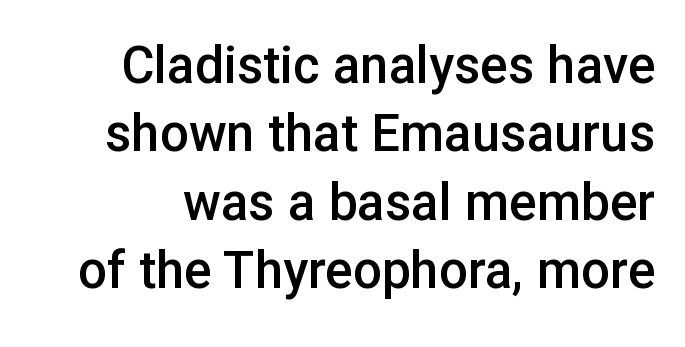
Q: Is the text bold? A: Semi-bold.
Q: Is the text italic (slanted)? A: No, it is upright.
Q: Is the typeface a serif or a sans-serif typeface? A: Sans-serif.
Q: Is the text underlined? A: No.
Q: Is the spacing between letters normal or unusually wide? A: Normal.
Q: Is the spacing between lines tight, normal or loose? A: Normal.
Q: Width (condensed, normal, or wide)? A: Normal.
Q: Stroke contrast? A: Low.
Q: x-height? A: Medium.
Q: Monospaced? A: No.
